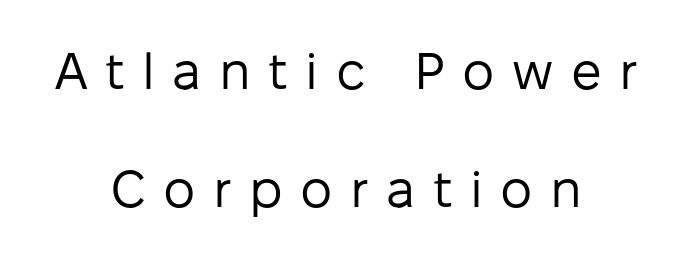
{"serif": "no", "italic": "no", "bold": "no", "weight": "regular", "width": "normal", "stroke_contrast": "low", "x_height": "medium", "monospaced": "no", "underline": "no", "align": "center", "line_spacing": "loose", "line_spacing_ratio": 2.31, "letter_spacing": "wide", "letter_spacing_em": 0.34, "glyph_px": 51}
